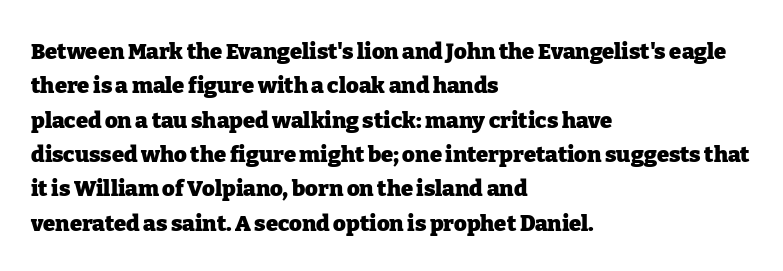
The image shows 22 px bold type, upright; set left-aligned, normal line spacing (1.56x), normal letter spacing, not underlined.
